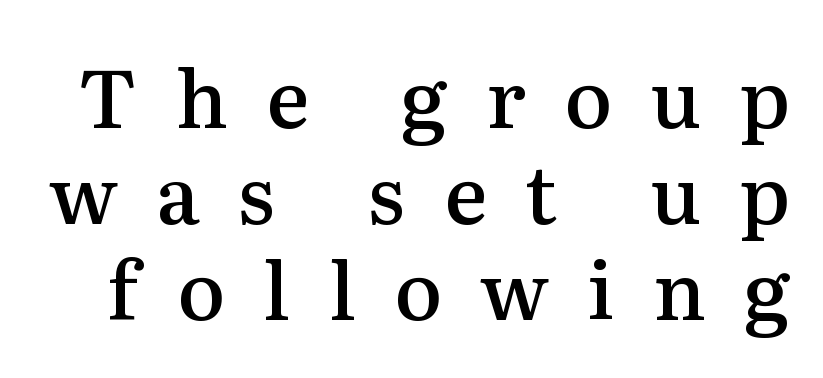
Q: Is the text bold? A: Semi-bold.
Q: Is the text italic (slanted)? A: No, it is upright.
Q: Is the typeface a serif or a sans-serif typeface? A: Serif.
Q: Is the text underlined? A: No.
Q: Is the spacing between letters normal or unusually wide? A: Unusually wide.
Q: Width (condensed, normal, or wide)? A: Normal.
Q: Stroke contrast? A: Medium.
Q: x-height? A: Medium.
Q: Monospaced? A: No.
